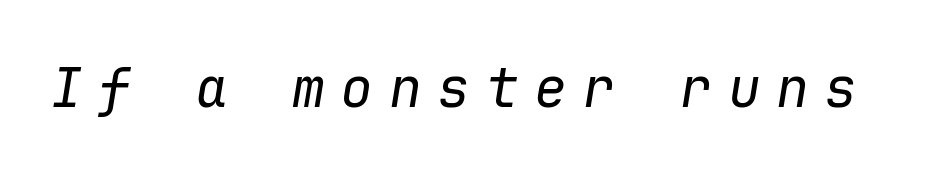
{"italic": "yes", "lean": "right", "slant_degrees": 9, "bold": "no", "weight": "regular", "width": "normal", "stroke_contrast": "low", "x_height": "medium", "monospaced": "yes", "underline": "no", "letter_spacing": "wide", "letter_spacing_em": 0.28, "glyph_px": 55}
